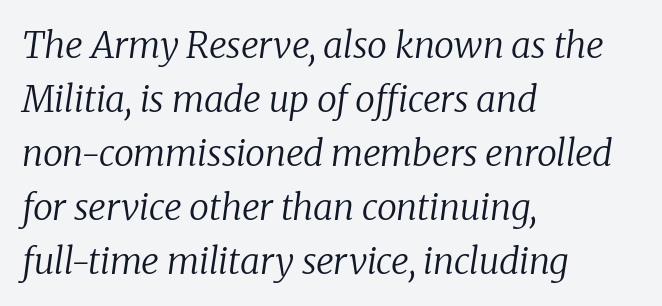
Q: Is the text bold? A: No.
Q: Is the text italic (slanted)? A: Yes, it leans right by about 8 degrees.
Q: Is the typeface a serif or a sans-serif typeface? A: Serif.
Q: Is the text underlined? A: No.
Q: How is the paragraph aligned? A: Left-aligned.
Q: Is the spacing between letters normal or unusually wide? A: Normal.
Q: Is the spacing between lines tight, normal or loose? A: Normal.
Q: Width (condensed, normal, or wide)? A: Normal.
Q: Stroke contrast? A: Low.
Q: x-height? A: Medium.
Q: Monospaced? A: No.
